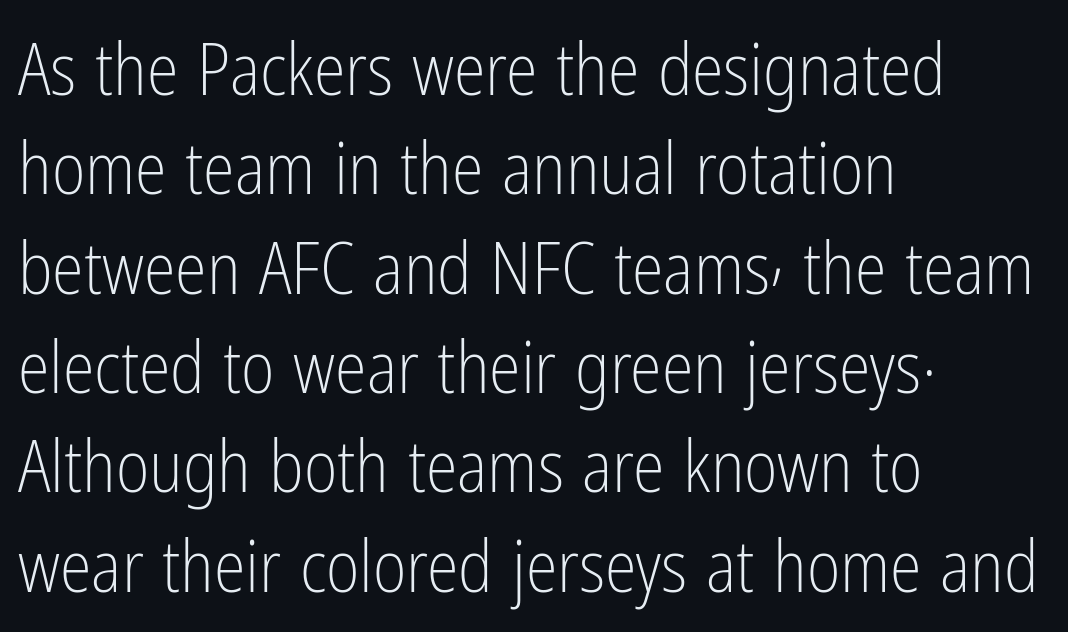
The image shows 72 px light, condensed sans-serif type, upright; set left-aligned, normal line spacing (1.38x), normal letter spacing, not underlined; low stroke contrast and a medium x-height.
